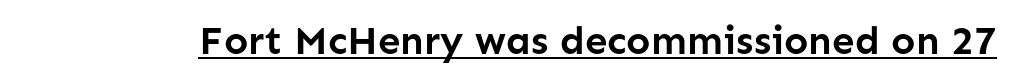
Q: Is the text bold? A: Yes.
Q: Is the text italic (slanted)? A: No, it is upright.
Q: Is the typeface a serif or a sans-serif typeface? A: Sans-serif.
Q: Is the text underlined? A: Yes.
Q: Is the spacing between letters normal or unusually wide? A: Normal.
Q: Width (condensed, normal, or wide)? A: Normal.
Q: Stroke contrast? A: Low.
Q: x-height? A: Medium.
Q: Monospaced? A: No.
